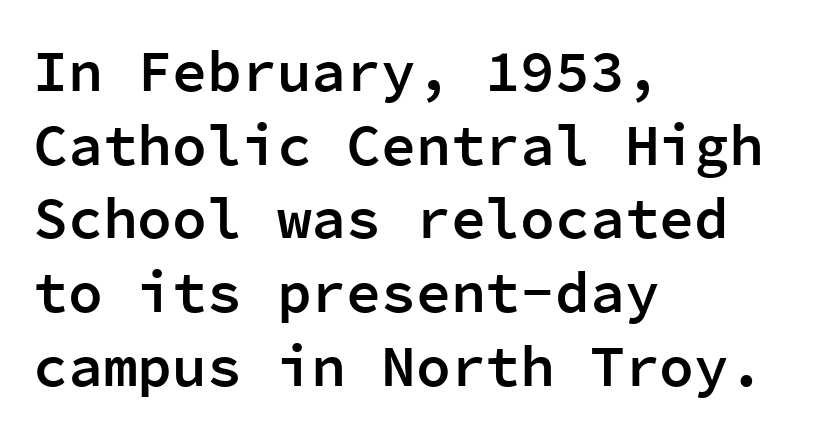
The image shows 58 px semibold sans-serif type, upright, monospaced; set left-aligned, normal line spacing (1.27x), normal letter spacing, not underlined; low stroke contrast and a medium x-height.
